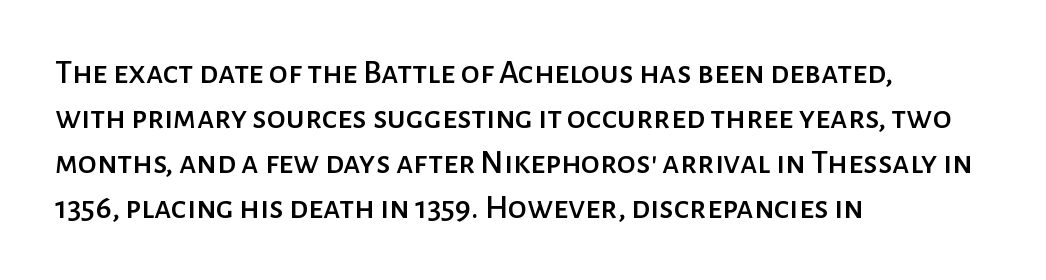
{"serif": "no", "italic": "no", "width": "normal", "stroke_contrast": "low", "x_height": "medium", "monospaced": "no", "underline": "no", "align": "left", "line_spacing": "normal", "line_spacing_ratio": 1.32, "letter_spacing": "normal", "letter_spacing_em": 0.0, "glyph_px": 34}
